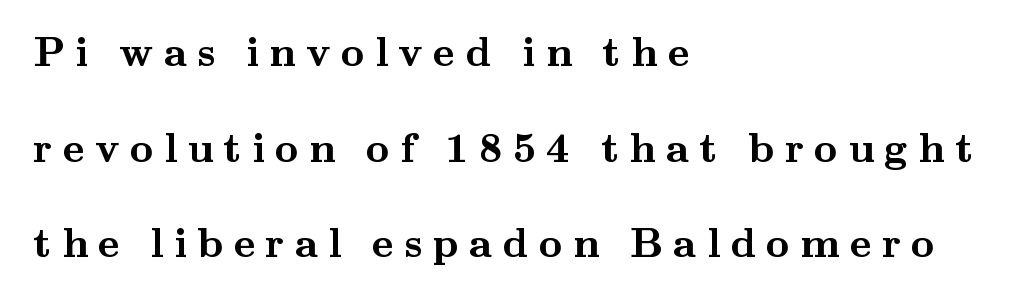
Q: Is the text bold? A: Yes.
Q: Is the text italic (slanted)? A: No, it is upright.
Q: Is the typeface a serif or a sans-serif typeface? A: Serif.
Q: Is the text underlined? A: No.
Q: How is the paragraph aligned? A: Left-aligned.
Q: Is the spacing between letters normal or unusually wide? A: Unusually wide.
Q: Is the spacing between lines tight, normal or loose? A: Loose.
Q: Width (condensed, normal, or wide)? A: Wide.
Q: Stroke contrast? A: Medium.
Q: x-height? A: Small.
Q: Monospaced? A: No.
